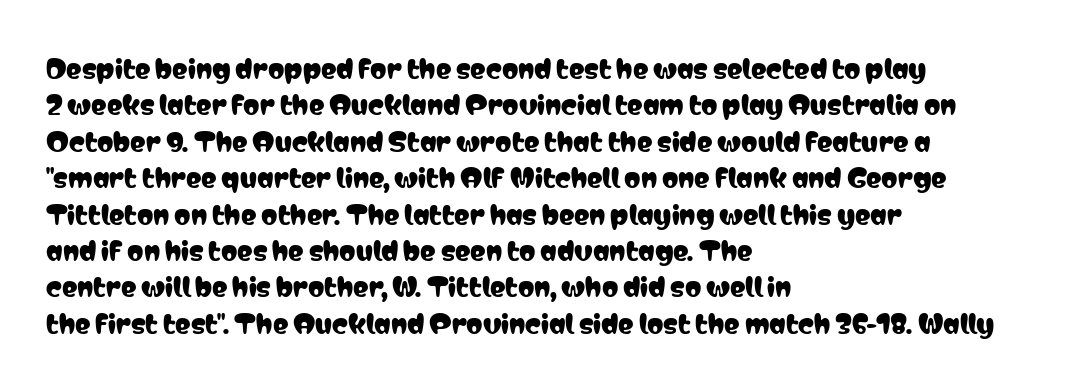
Q: Is the text italic (slanted)? A: No, it is upright.
Q: Is the text underlined? A: No.
Q: How is the paragraph aligned? A: Left-aligned.
Q: Is the spacing between letters normal or unusually wide? A: Normal.
Q: Is the spacing between lines tight, normal or loose? A: Normal.
